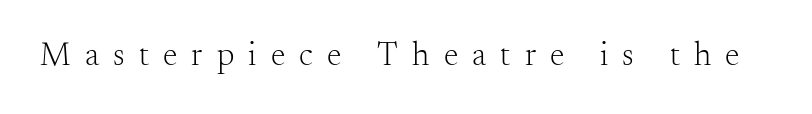
Posture: upright roman. The glyphs in this specimen are seriffed. No letter is thick-stroked: the sample isn't bold. Here the designer chose a conventional face with non-uniform glyph widths. The baseline area is clear.
